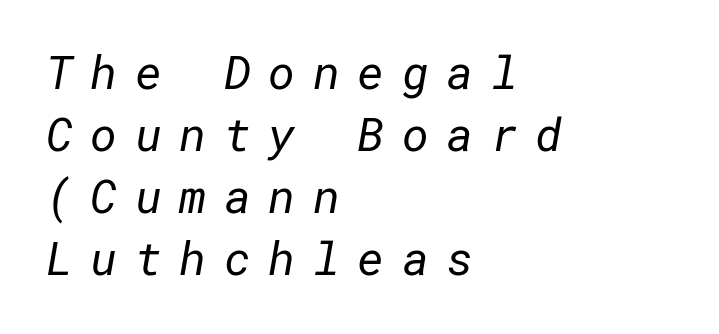
{"serif": "no", "bold": "no", "weight": "regular", "width": "normal", "stroke_contrast": "low", "x_height": "medium", "underline": "no", "align": "left", "line_spacing": "normal", "line_spacing_ratio": 1.35, "letter_spacing": "wide", "letter_spacing_em": 0.38, "glyph_px": 46}
